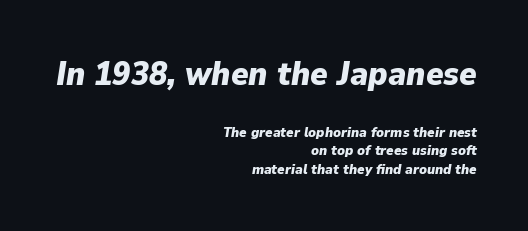
When letters slant like this, we call the style italic. Look at the stroke-to-counter ratio: heavy, a bold. Of the two passages, the one on top uses the larger point size. The rows are spaced the way most documents space them. These lines are rendered in a variable-pitch font. These lines are set flush right with a ragged left edge.
